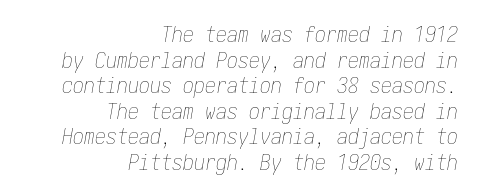
Q: Is the text bold? A: No.
Q: Is the text italic (slanted)? A: Yes, it leans right by about 10 degrees.
Q: Is the text underlined? A: No.
Q: How is the paragraph aligned? A: Right-aligned.
Q: Is the spacing between letters normal or unusually wide? A: Normal.
